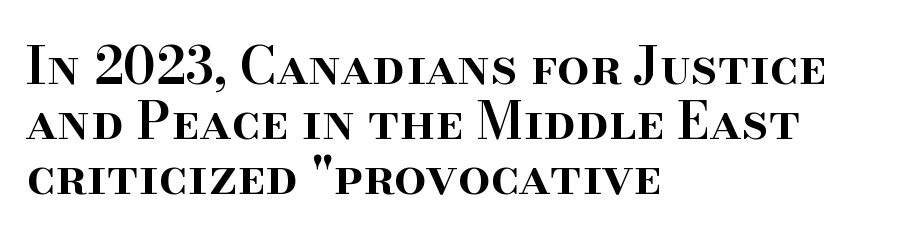
Looks like regular typesetting: each glyph gets only the width it needs. The line-height multiplier appears low, near solid setting. The type sits square on the baseline with zero lean. The glyphs have the mass of a demibold cut, below bold. Font category for this specimen: serif.
